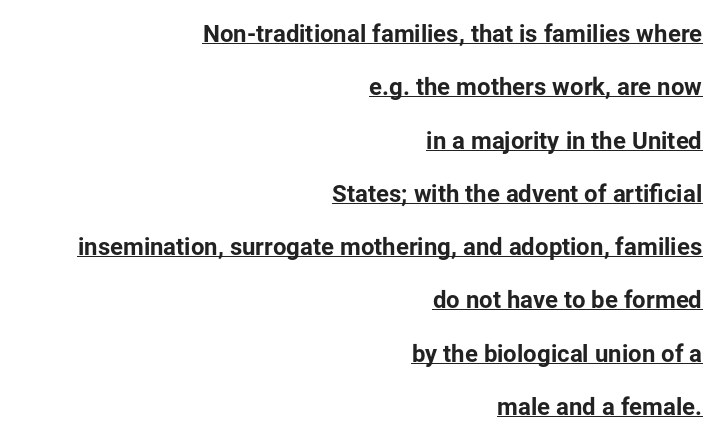
{"italic": "no", "bold": "yes", "underline": "yes", "align": "right", "line_spacing": "loose", "line_spacing_ratio": 2.22, "letter_spacing": "normal", "letter_spacing_em": 0.0, "glyph_px": 24}
